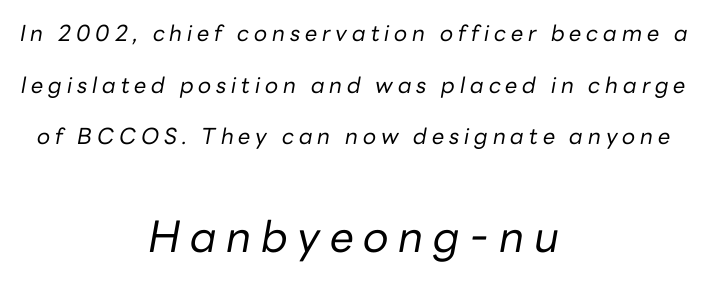
The image shows 43 px regular-weight type, italic (leaning right); set centered, loose line spacing (2.35x), unusually wide letter spacing (+0.22 em), not underlined; the second (bottom) block is 1.95x larger; low stroke contrast and a medium x-height.
